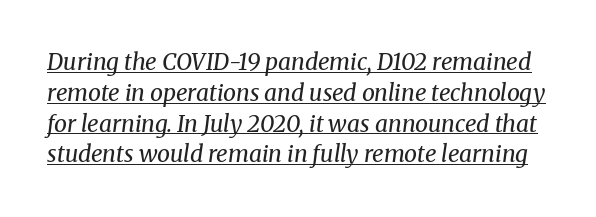
The image shows 23 px text type, italic (leaning right); set normal line spacing (1.34x), normal letter spacing, underlined.
